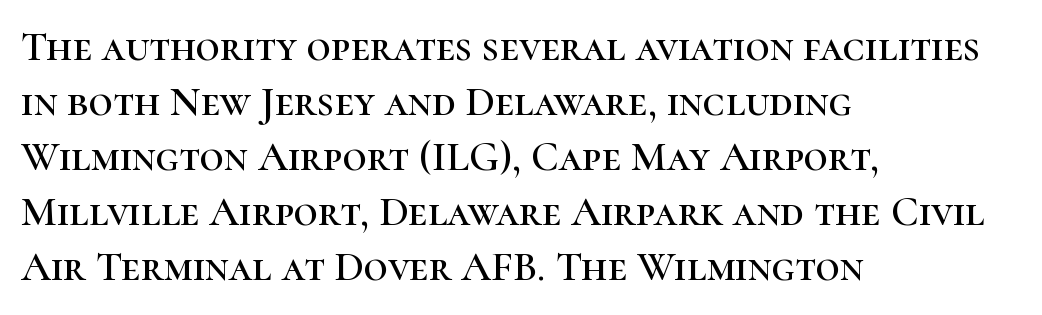
Reading down the column, the eye jumps a familiar distance to each next line. Short and long lines alike share a common starting point at left. The passage shown is typed in a proportional face where columns would drift. You can tell it's not italic because the verticals are truly vertical. Unmarked baselines from the first word to the last.
